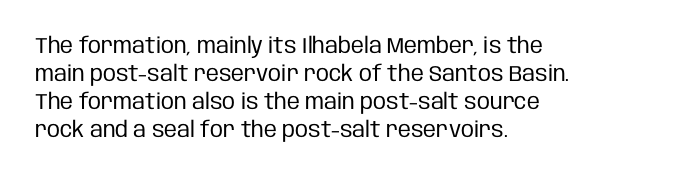
{"italic": "no", "bold": "no", "underline": "no", "align": "left", "line_spacing": "normal", "line_spacing_ratio": 1.28, "letter_spacing": "normal", "letter_spacing_em": 0.0, "glyph_px": 22}
